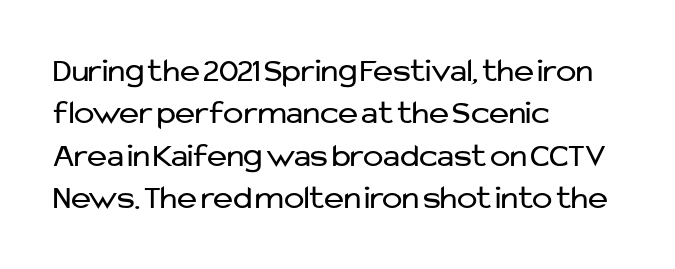
Looks like regular typesetting: each glyph gets only the width it needs. The designer went with a sans here, leaving each stem footless. In CSS terms this would be text-align: left. Check the space under the baseline: it is left empty. The specimen reads as upright at a glance.
